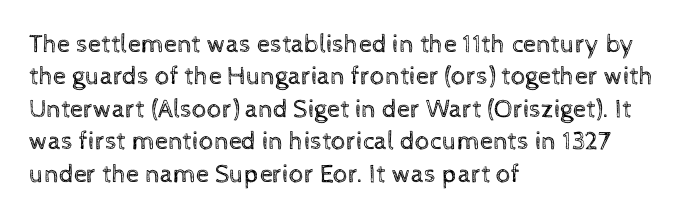
{"italic": "no", "bold": "no", "underline": "no", "align": "left", "line_spacing": "normal", "line_spacing_ratio": 1.25, "letter_spacing": "normal", "letter_spacing_em": 0.0, "glyph_px": 26}
